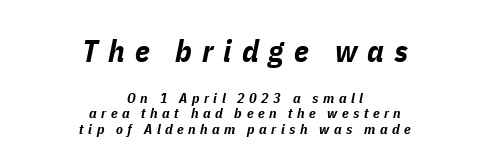
Q: Is the text bold? A: Yes.
Q: Is the text italic (slanted)? A: Yes, it leans right by about 11 degrees.
Q: Is the text underlined? A: No.
Q: How is the paragraph aligned? A: Centered.
Q: Is the spacing between letters normal or unusually wide? A: Unusually wide.
Q: Is the spacing between lines tight, normal or loose? A: Tight.
Q: Which block of text is set in a larger size, the first (top) or the second (bottom)? A: The first (top) one.
Q: Width (condensed, normal, or wide)? A: Condensed.
Q: Stroke contrast? A: Low.
Q: x-height? A: Medium.
Q: Monospaced? A: No.
